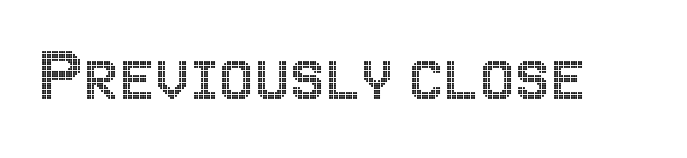
Note the varied advance widths — an 'i' is clearly narrower than an 'm'. Here the glyphs are tracked normally, forming tight word shapes. Does the lettering tilt? It doesn't — this is upright. The words here are not underlined.
